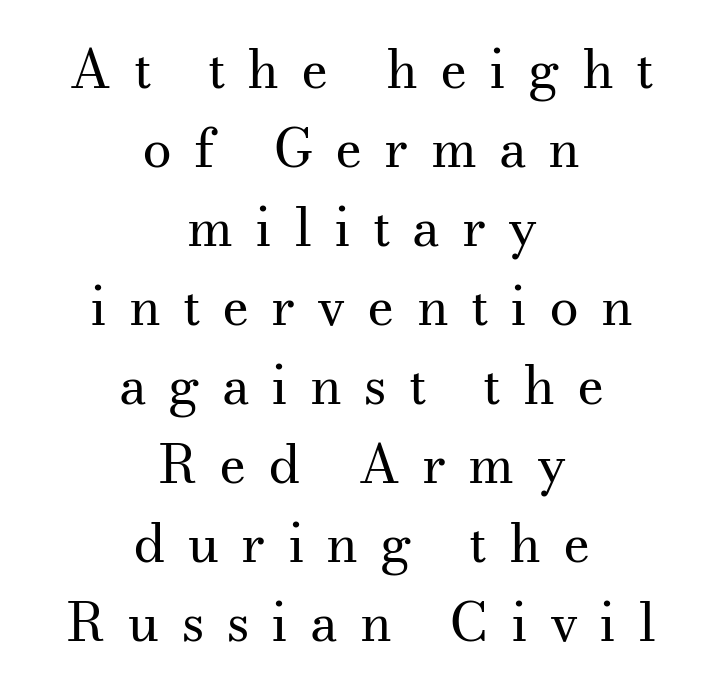
Q: Is the text bold? A: No.
Q: Is the text italic (slanted)? A: No, it is upright.
Q: Is the typeface a serif or a sans-serif typeface? A: Serif.
Q: Is the text underlined? A: No.
Q: How is the paragraph aligned? A: Centered.
Q: Is the spacing between letters normal or unusually wide? A: Unusually wide.
Q: Is the spacing between lines tight, normal or loose? A: Normal.
Q: Width (condensed, normal, or wide)? A: Normal.
Q: Stroke contrast? A: Medium.
Q: x-height? A: Small.
Q: Monospaced? A: No.
